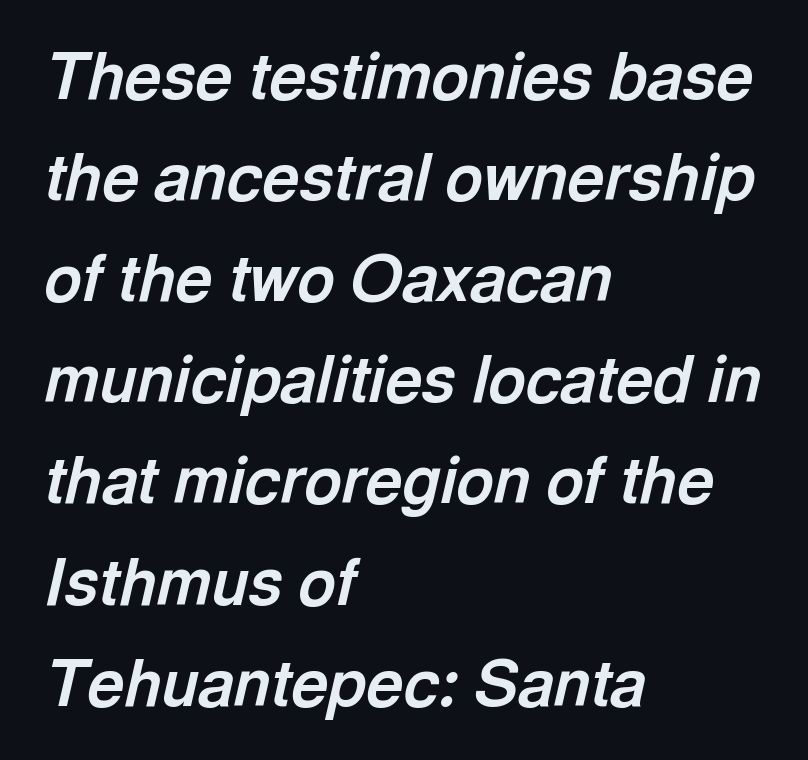
Q: Is the text bold? A: Yes.
Q: Is the text italic (slanted)? A: Yes, it leans right by about 13 degrees.
Q: Is the text underlined? A: No.
Q: How is the paragraph aligned? A: Left-aligned.
Q: Is the spacing between letters normal or unusually wide? A: Normal.
Q: Is the spacing between lines tight, normal or loose? A: Normal.
Q: Width (condensed, normal, or wide)? A: Normal.
Q: x-height? A: Medium.
Q: Monospaced? A: No.
